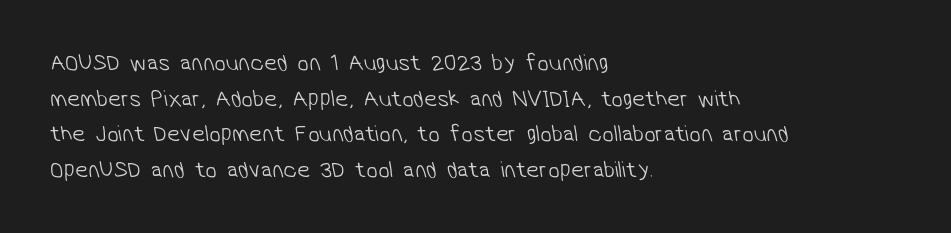
{"bold": "no", "underline": "no", "align": "left", "line_spacing": "normal", "line_spacing_ratio": 1.55, "letter_spacing": "normal", "letter_spacing_em": 0.0, "glyph_px": 23}
